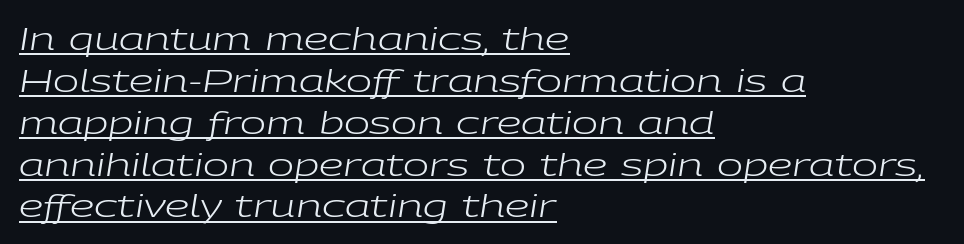
The image shows 31 px regular-weight, wide type, italic (leaning right); set left-aligned, normal line spacing (1.35x), normal letter spacing, underlined; low stroke contrast and a medium x-height.
